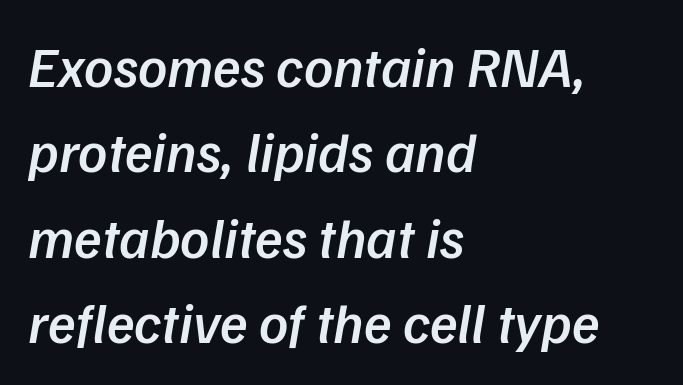
{"serif": "no", "bold": "semi", "weight": "semibold", "width": "normal", "stroke_contrast": "low", "x_height": "medium", "monospaced": "no", "underline": "no", "align": "left", "line_spacing": "normal", "line_spacing_ratio": 1.5, "letter_spacing": "normal", "letter_spacing_em": 0.0, "glyph_px": 57}
